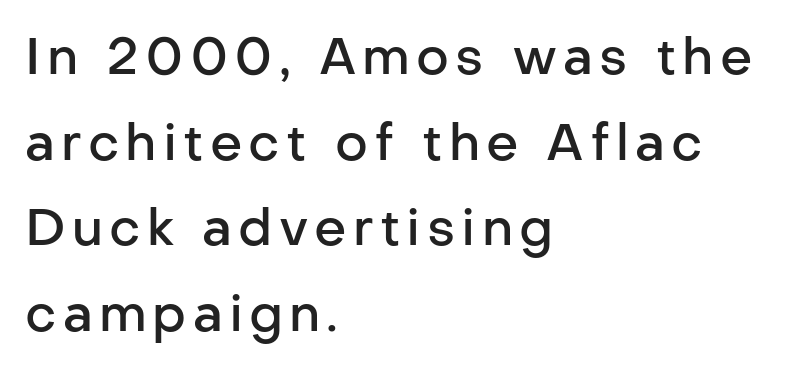
The image shows 51 px semibold sans-serif type, upright; set left-aligned, normal line spacing (1.68x), not underlined; low stroke contrast and a medium x-height.
